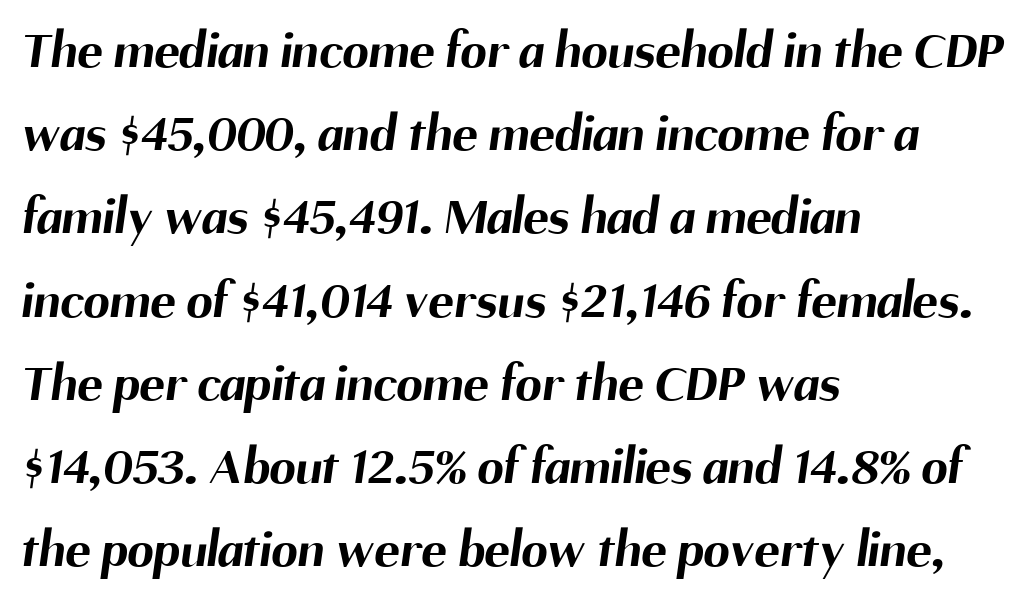
The image shows 53 px bold sans-serif type; set left-aligned, normal line spacing (1.57x), normal letter spacing, not underlined; medium stroke contrast and a medium x-height.
